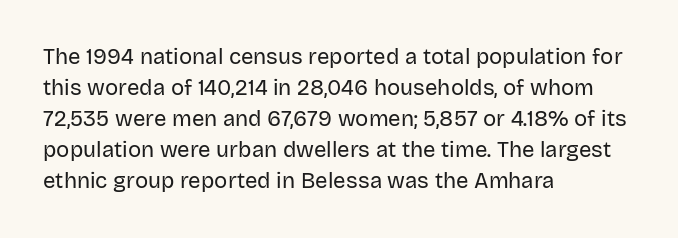
The image shows 22 px text type, upright; set left-aligned, normal line spacing (1.41x), normal letter spacing, not underlined.
